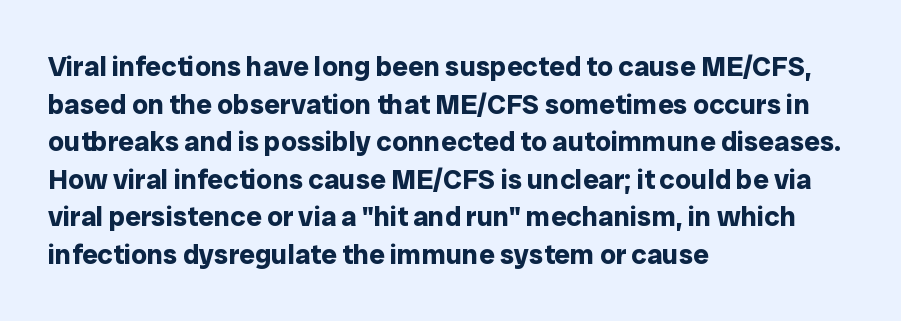
{"serif": "no", "italic": "no", "bold": "yes", "weight": "bold", "width": "normal", "stroke_contrast": "low", "x_height": "medium", "monospaced": "no", "underline": "no", "align": "left", "line_spacing": "normal", "line_spacing_ratio": 1.34, "letter_spacing": "normal", "letter_spacing_em": 0.0, "glyph_px": 28}
